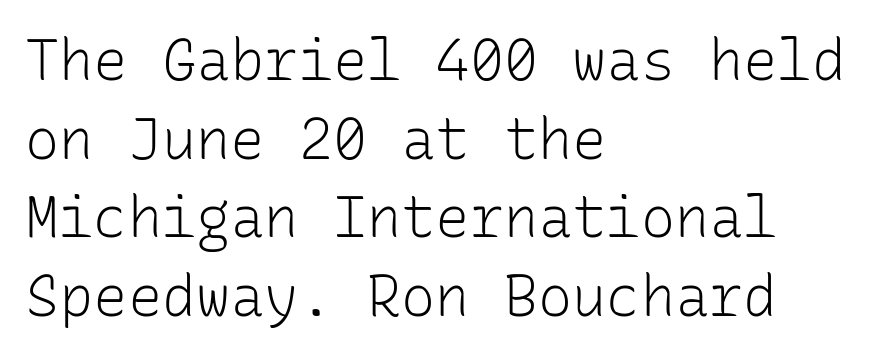
Q: Is the text bold? A: No.
Q: Is the text italic (slanted)? A: No, it is upright.
Q: Is the typeface a serif or a sans-serif typeface? A: Sans-serif.
Q: Is the text underlined? A: No.
Q: How is the paragraph aligned? A: Left-aligned.
Q: Is the spacing between letters normal or unusually wide? A: Normal.
Q: Is the spacing between lines tight, normal or loose? A: Normal.
Q: Width (condensed, normal, or wide)? A: Normal.
Q: Stroke contrast? A: Low.
Q: x-height? A: Medium.
Q: Monospaced? A: Yes.
